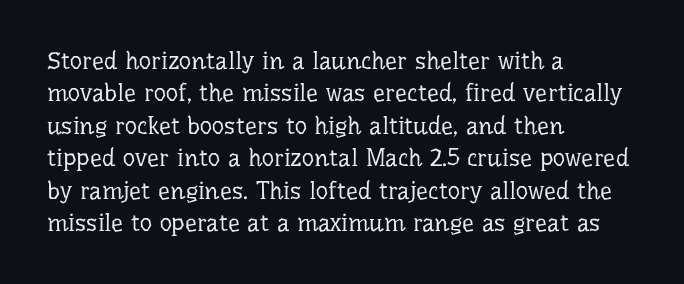
Q: Is the text bold? A: No.
Q: Is the text italic (slanted)? A: No, it is upright.
Q: Is the text underlined? A: No.
Q: How is the paragraph aligned? A: Left-aligned.
Q: Is the spacing between letters normal or unusually wide? A: Normal.
Q: Is the spacing between lines tight, normal or loose? A: Normal.
